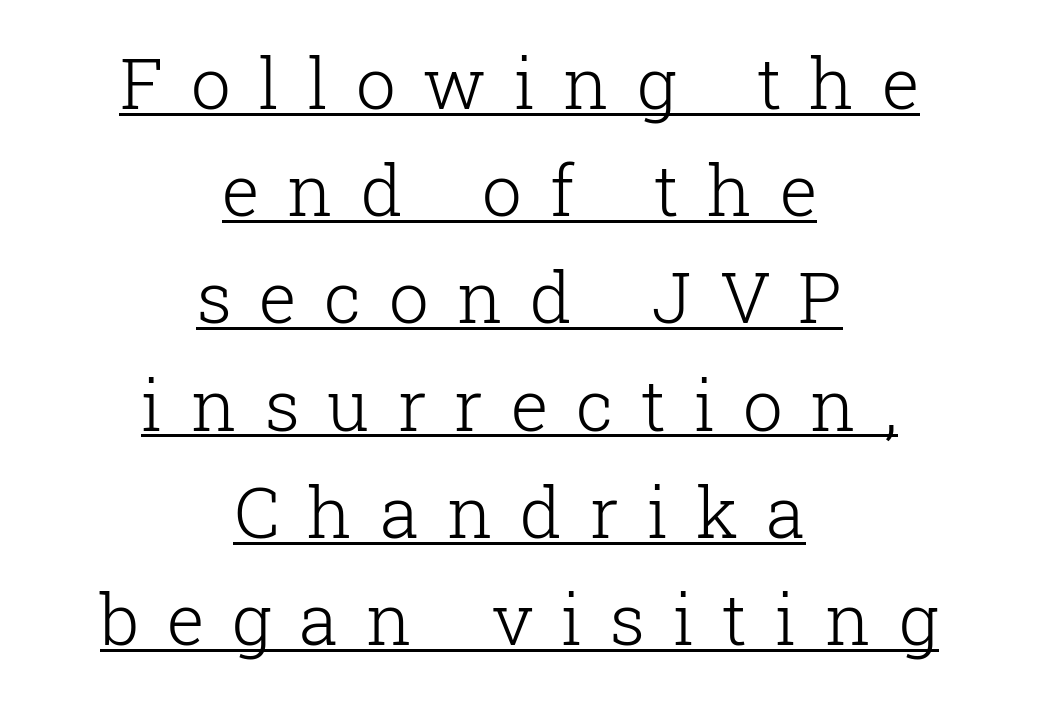
Q: Is the text bold? A: No.
Q: Is the text italic (slanted)? A: No, it is upright.
Q: Is the typeface a serif or a sans-serif typeface? A: Serif.
Q: Is the text underlined? A: Yes.
Q: How is the paragraph aligned? A: Centered.
Q: Is the spacing between letters normal or unusually wide? A: Unusually wide.
Q: Is the spacing between lines tight, normal or loose? A: Normal.
Q: Width (condensed, normal, or wide)? A: Normal.
Q: Stroke contrast? A: Low.
Q: x-height? A: Medium.
Q: Monospaced? A: No.
